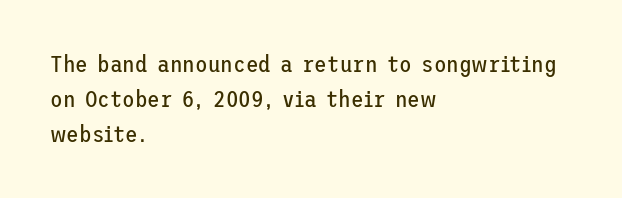
A typesetter would call this leading conventional body-copy spacing. Casual observation: everything's shoved over to the left. Counters stay open thanks to moderate or lighter strokes. The lettering stays uniformly vertical, giving the passage a roman look. No extra tracking has been applied to these lines. The gap between lines stays unmarked.
